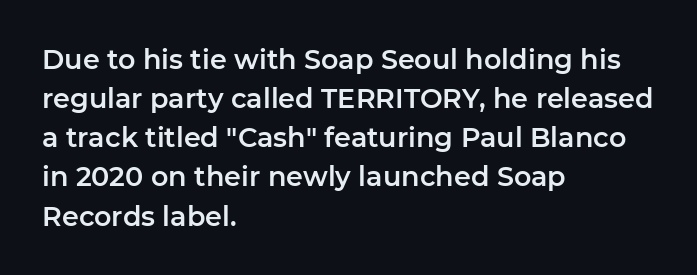
{"italic": "no", "underline": "no", "align": "left", "line_spacing": "normal", "line_spacing_ratio": 1.45, "letter_spacing": "normal", "letter_spacing_em": 0.0, "glyph_px": 27}
